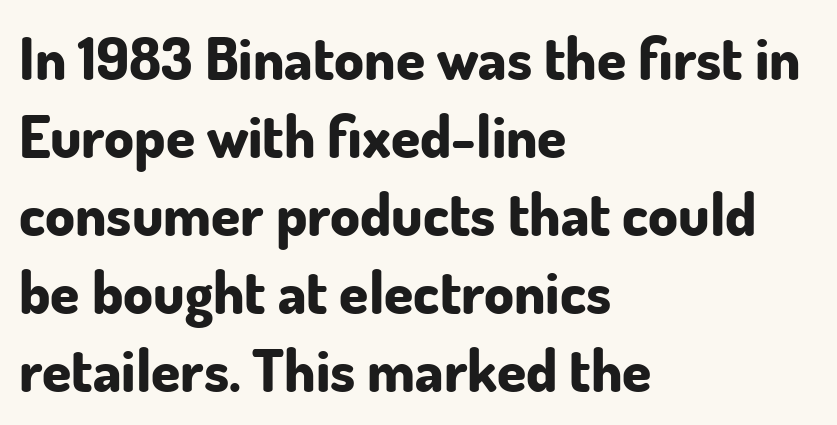
Bare-footed words on every line. This is the regular roman posture of the typeface. The designer went with a sans here, leaving each stem footless. Each letter keeps its own natural width here, so spacing adapts to shape.
